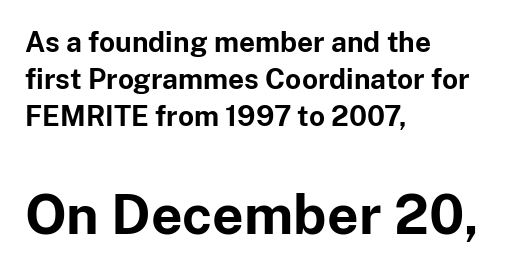
The image shows 55 px bold sans-serif type, upright; set left-aligned, normal line spacing (1.33x), normal letter spacing, not underlined; the second (bottom) block is 1.96x larger; low stroke contrast and a medium x-height.
